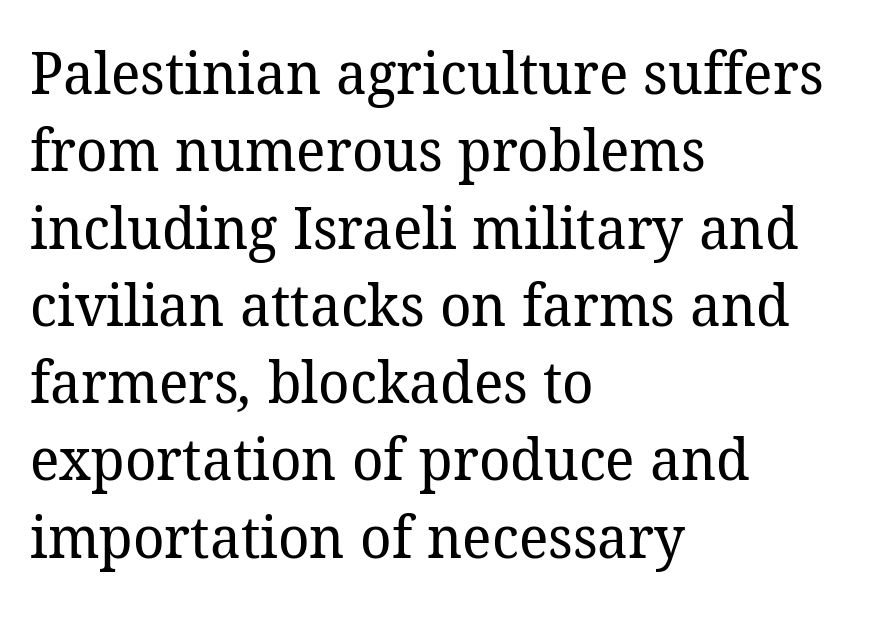
Q: Is the text bold? A: No.
Q: Is the typeface a serif or a sans-serif typeface? A: Serif.
Q: Is the text underlined? A: No.
Q: How is the paragraph aligned? A: Left-aligned.
Q: Is the spacing between letters normal or unusually wide? A: Normal.
Q: Is the spacing between lines tight, normal or loose? A: Normal.
Q: Width (condensed, normal, or wide)? A: Normal.
Q: Stroke contrast? A: Low.
Q: x-height? A: Medium.
Q: Monospaced? A: No.
